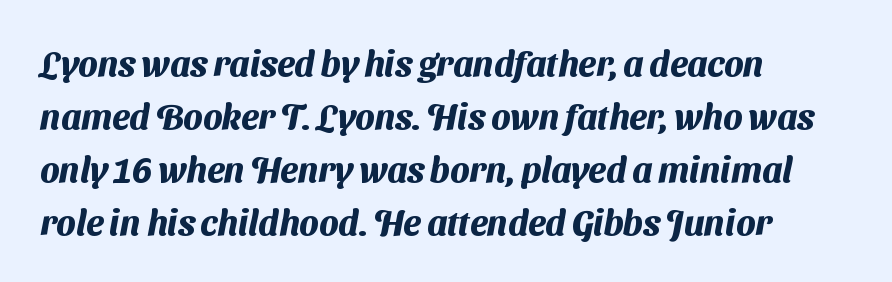
{"serif": "no", "bold": "yes", "weight": "heavy", "width": "normal", "stroke_contrast": "medium", "x_height": "medium", "monospaced": "no", "underline": "no", "align": "left", "line_spacing": "normal", "line_spacing_ratio": 1.51, "letter_spacing": "normal", "letter_spacing_em": 0.0, "glyph_px": 35}
